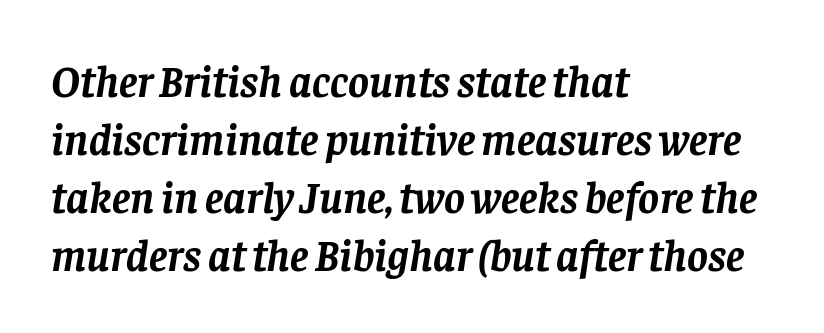
Q: Is the text bold? A: Yes.
Q: Is the text italic (slanted)? A: Yes, it leans right by about 8 degrees.
Q: Is the typeface a serif or a sans-serif typeface? A: Serif.
Q: Is the text underlined? A: No.
Q: How is the paragraph aligned? A: Left-aligned.
Q: Is the spacing between letters normal or unusually wide? A: Normal.
Q: Is the spacing between lines tight, normal or loose? A: Normal.
Q: Width (condensed, normal, or wide)? A: Normal.
Q: Stroke contrast? A: Low.
Q: x-height? A: Large.
Q: Monospaced? A: No.
